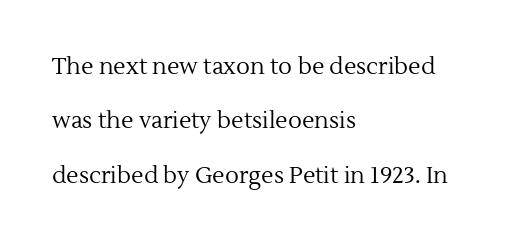
Nobody touched the tracking dial on this one. Clear beneath every line of the passage. On a weight scale, this lands at 450 or below. Interline gaps are noticeably wide in this sample. The lettering holds an erect, upright posture throughout. Horizontally, the lines are justified to the leading edge only.
